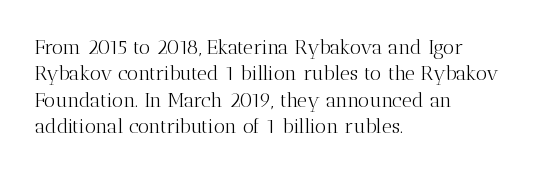
Characters remain perfectly vertical along every line. Rows of type keep a routine distance in the vertical direction. The face looks like a standard text weight, possibly lighter. Letter spacing: default. Each row of text sits above clean, open space.
